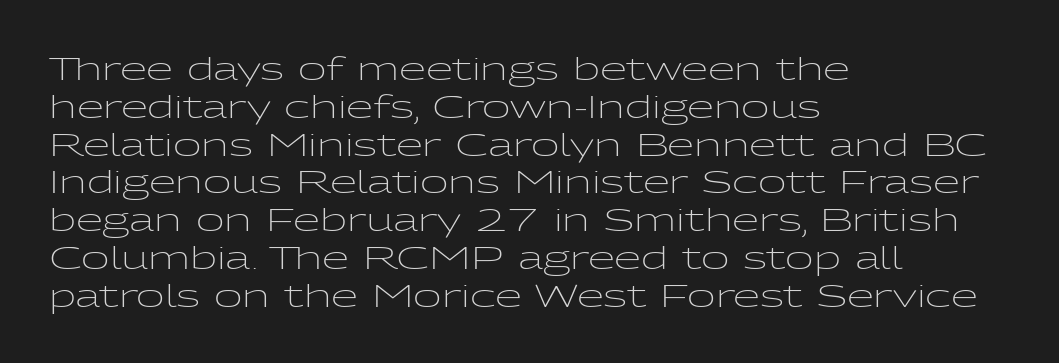
Q: Is the text bold? A: No.
Q: Is the text italic (slanted)? A: No, it is upright.
Q: Is the typeface a serif or a sans-serif typeface? A: Sans-serif.
Q: Is the text underlined? A: No.
Q: How is the paragraph aligned? A: Left-aligned.
Q: Is the spacing between letters normal or unusually wide? A: Normal.
Q: Width (condensed, normal, or wide)? A: Wide.
Q: Stroke contrast? A: Low.
Q: x-height? A: Medium.
Q: Monospaced? A: No.
